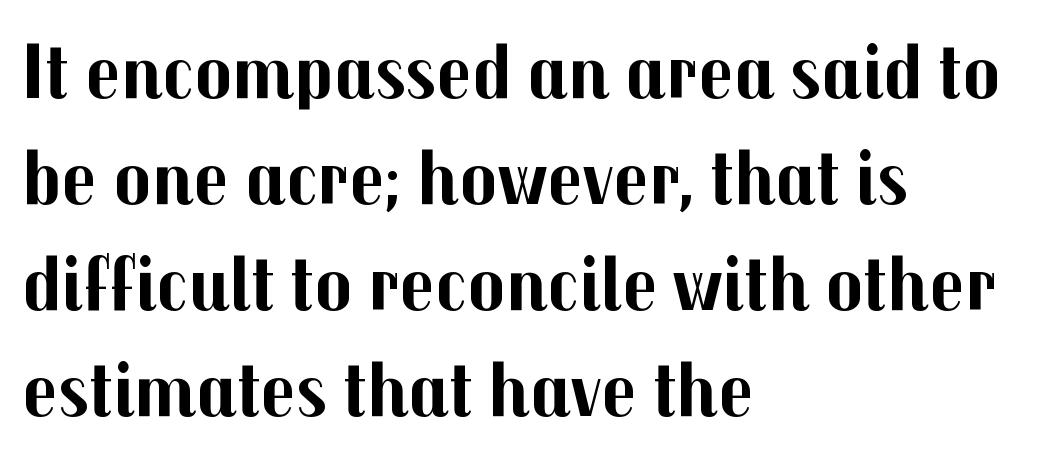
Regarding serifs, this sample does without them. How would I describe the line gaps? Plain and ordinary. Look at the tracking — it's just the regular setting, nothing added. Every stem runs plumb, perpendicular to the baseline. Each glyph is drawn with heavy, bold strokes. The paragraph has a hard left edge and a soft right edge.
